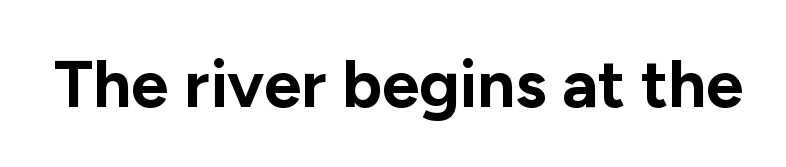
The image shows 67 px bold sans-serif type, upright; set normal letter spacing, not underlined; low stroke contrast and a medium x-height.
